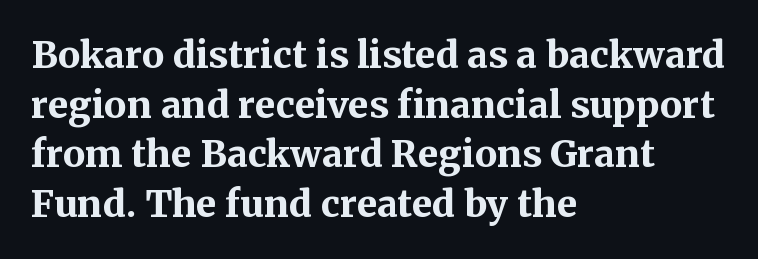
The image shows 37 px bold serif type, upright; set left-aligned, normal line spacing (1.34x), normal letter spacing, not underlined; medium stroke contrast and a medium x-height.
